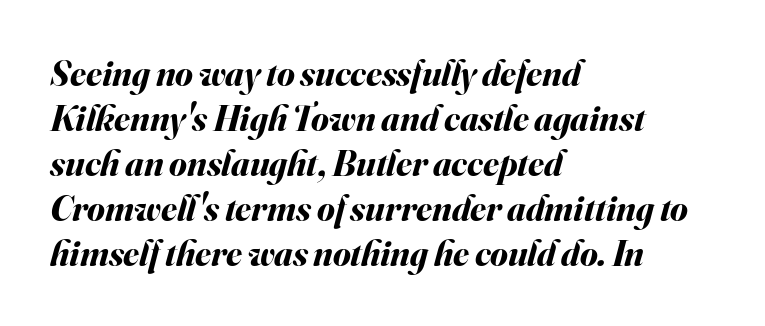
The image shows 36 px bold type, italic (leaning right); set left-aligned, normal line spacing (1.25x), normal letter spacing, not underlined; medium stroke contrast and a small x-height.
